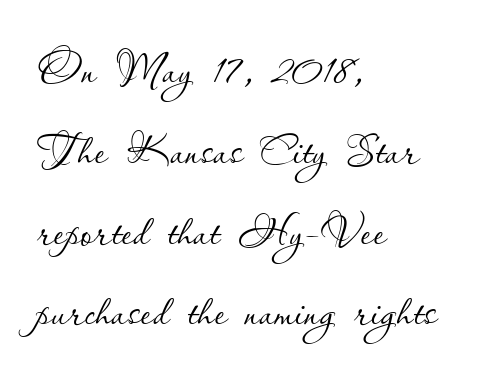
{"bold": "no", "weight": "thin", "width": "normal", "stroke_contrast": "low", "x_height": "small", "monospaced": "no", "underline": "no", "align": "left", "line_spacing": "normal", "line_spacing_ratio": 1.37, "letter_spacing": "normal", "letter_spacing_em": 0.0, "glyph_px": 59}
